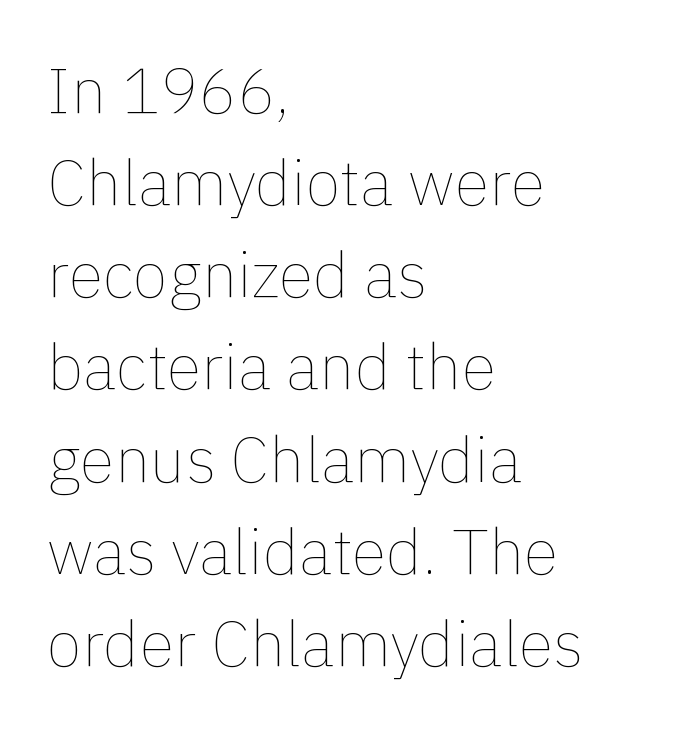
Q: Is the text bold? A: No.
Q: Is the text italic (slanted)? A: No, it is upright.
Q: Is the text underlined? A: No.
Q: How is the paragraph aligned? A: Left-aligned.
Q: Is the spacing between letters normal or unusually wide? A: Normal.
Q: Is the spacing between lines tight, normal or loose? A: Normal.
Q: Width (condensed, normal, or wide)? A: Normal.
Q: x-height? A: Medium.
Q: Monospaced? A: No.
